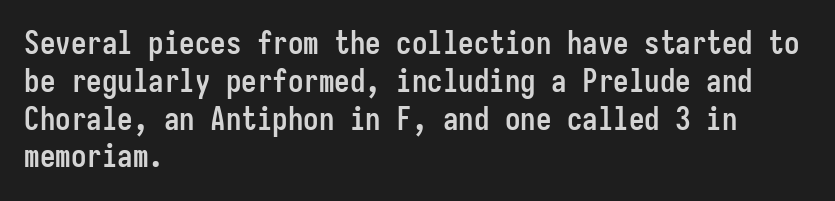
{"serif": "no", "italic": "no", "bold": "yes", "weight": "semibold", "width": "condensed", "stroke_contrast": "low", "x_height": "medium", "monospaced": "yes", "underline": "no", "align": "left", "line_spacing_ratio": 1.22, "letter_spacing": "normal", "letter_spacing_em": 0.0, "glyph_px": 31}
